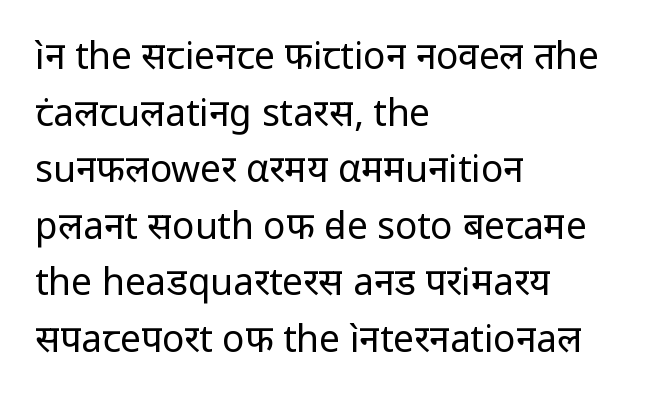
No word sits above an underline. Italic? Not at all — the glyphs are vertical. Note the varied advance widths — an 'i' is clearly narrower than an 'm'. The passage shown is typeset with a sans-serif family. Between one letter and the next there's only the usual sliver of space.
